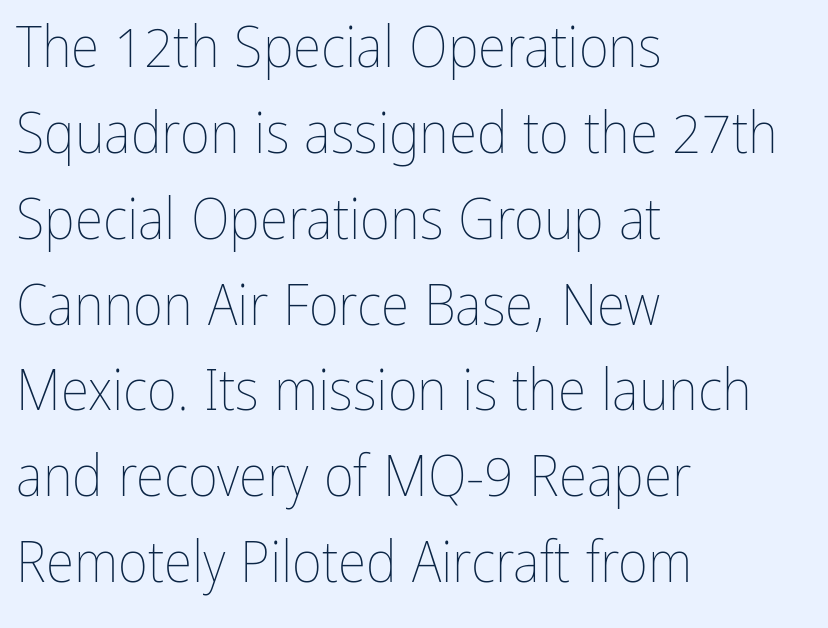
{"italic": "no", "bold": "no", "weight": "thin", "width": "condensed", "stroke_contrast": "low", "x_height": "medium", "monospaced": "no", "underline": "no", "align": "left", "line_spacing": "normal", "line_spacing_ratio": 1.48, "letter_spacing": "normal", "letter_spacing_em": 0.0, "glyph_px": 58}
